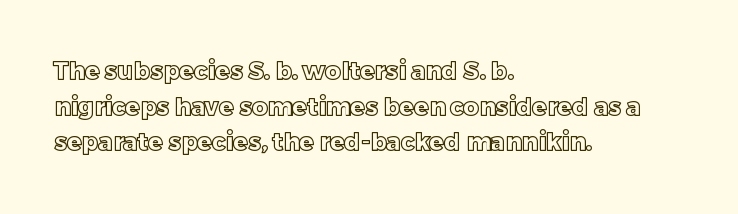
{"italic": "no", "underline": "no", "align": "left", "line_spacing": "normal", "line_spacing_ratio": 1.48, "letter_spacing": "normal", "letter_spacing_em": 0.0, "glyph_px": 24}
